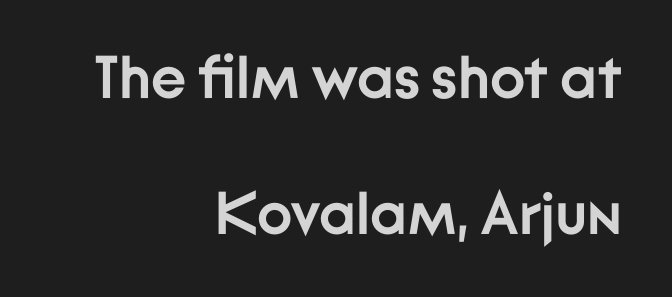
Q: Is the text bold? A: Yes.
Q: Is the text italic (slanted)? A: No, it is upright.
Q: Is the typeface a serif or a sans-serif typeface? A: Sans-serif.
Q: Is the text underlined? A: No.
Q: How is the paragraph aligned? A: Right-aligned.
Q: Is the spacing between letters normal or unusually wide? A: Normal.
Q: Is the spacing between lines tight, normal or loose? A: Loose.
Q: Width (condensed, normal, or wide)? A: Normal.
Q: Stroke contrast? A: Low.
Q: x-height? A: Medium.
Q: Monospaced? A: No.
